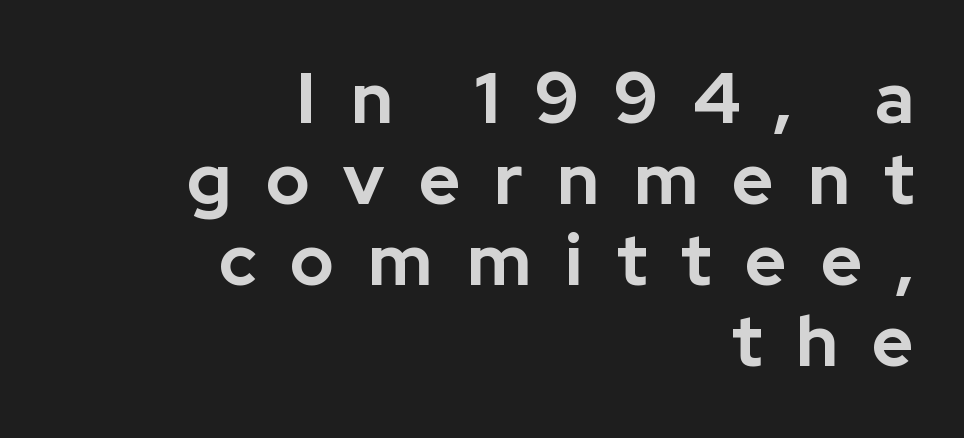
The image shows 71 px bold sans-serif type, upright; set right-aligned, tight line spacing (1.14x), unusually wide letter spacing (+0.48 em), not underlined; low stroke contrast and a medium x-height.
